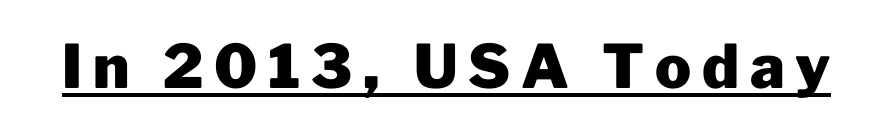
{"serif": "no", "italic": "no", "bold": "yes", "weight": "heavy", "width": "normal", "stroke_contrast": "low", "x_height": "medium", "monospaced": "no", "underline": "yes", "glyph_px": 60}
